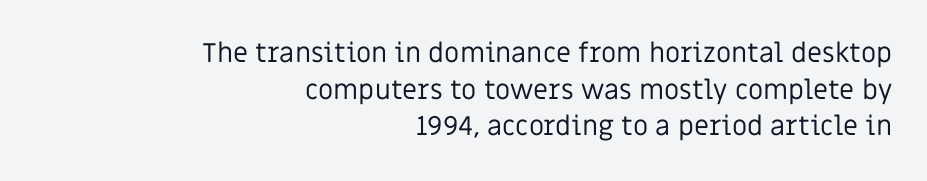
Q: Is the text bold? A: No.
Q: Is the text italic (slanted)? A: No, it is upright.
Q: Is the text underlined? A: No.
Q: How is the paragraph aligned? A: Right-aligned.
Q: Is the spacing between letters normal or unusually wide? A: Normal.
Q: Is the spacing between lines tight, normal or loose? A: Normal.
